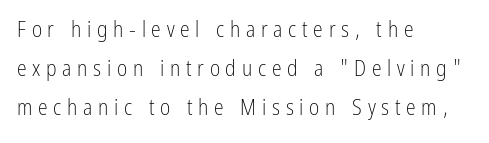
{"italic": "no", "bold": "no", "underline": "no", "align": "left", "line_spacing_ratio": 1.77, "letter_spacing": "wide", "letter_spacing_em": 0.26, "glyph_px": 22}
